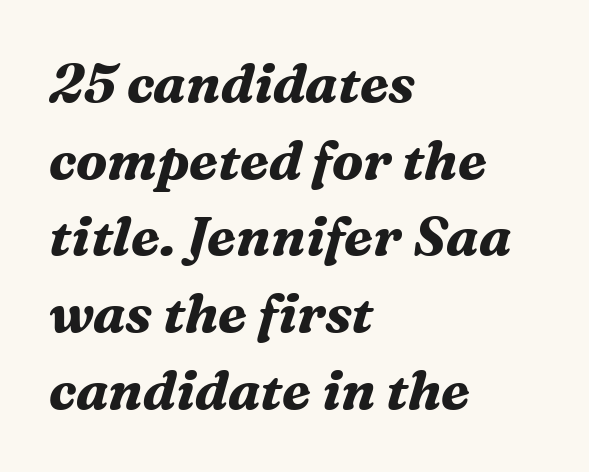
The image shows 54 px bold serif type, italic (leaning right); set left-aligned, normal line spacing (1.42x), normal letter spacing, not underlined; medium stroke contrast and a medium x-height.
